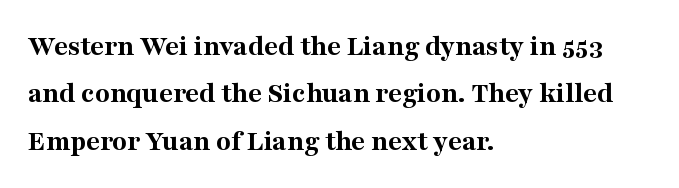
In terms of letterspacing, this is plain default setting. Is this a fixed-width face? No — the glyphs have proportional, varying widths. Every stem runs plumb, perpendicular to the baseline. Summary of weight: heavy, a full bold. Anything drawn beneath the words? Only blank space.
